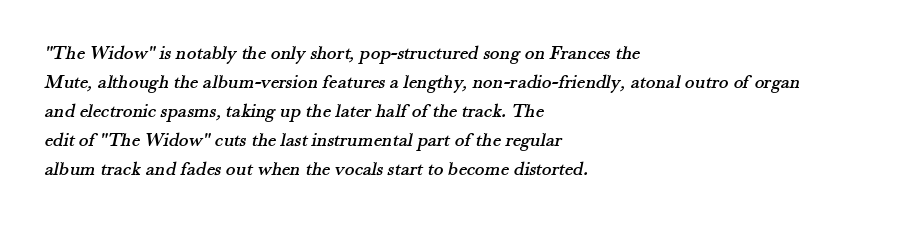
Q: Is the text underlined? A: No.
Q: How is the paragraph aligned? A: Left-aligned.
Q: Is the spacing between letters normal or unusually wide? A: Normal.
Q: Is the spacing between lines tight, normal or loose? A: Normal.
